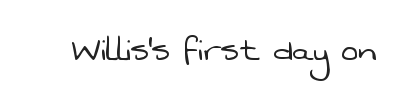
{"serif": "no", "bold": "no", "weight": "light", "width": "normal", "stroke_contrast": "low", "x_height": "medium", "monospaced": "no", "underline": "no", "letter_spacing": "normal", "letter_spacing_em": 0.0, "glyph_px": 41}
